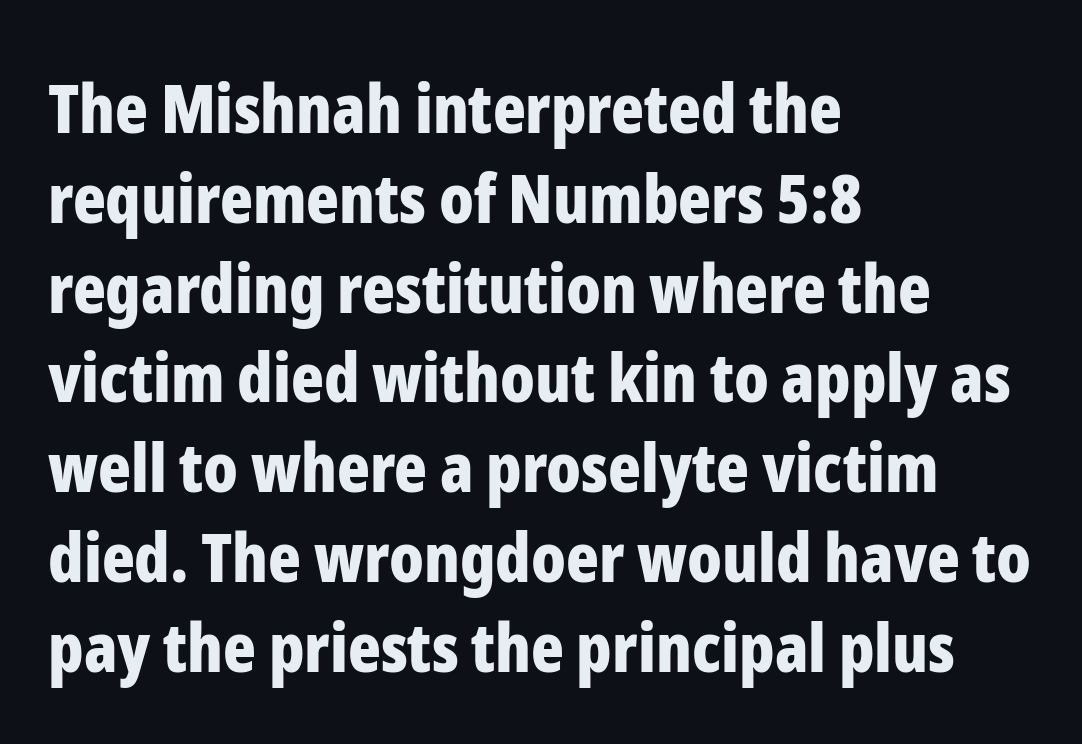
Does the type have serifs? No, each stem ends abruptly. Here the designer chose a conventional face with non-uniform glyph widths. The space directly below the letters is spotless. This sample uses plain, unmodified letter spacing. The characters look thick and weighty, a clear bold.
